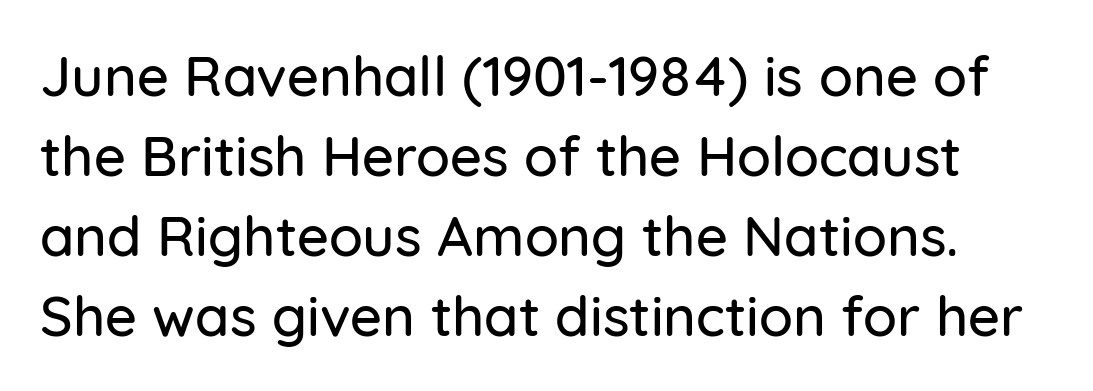
The baseline area is clear. Words appear dense and cohesive because spacing is normal. Think of a printed novel: that variable character pitch is what you see here. Evenly set lines give the paragraph a standard silhouette. The type family on display is of the sans-serif kind.
